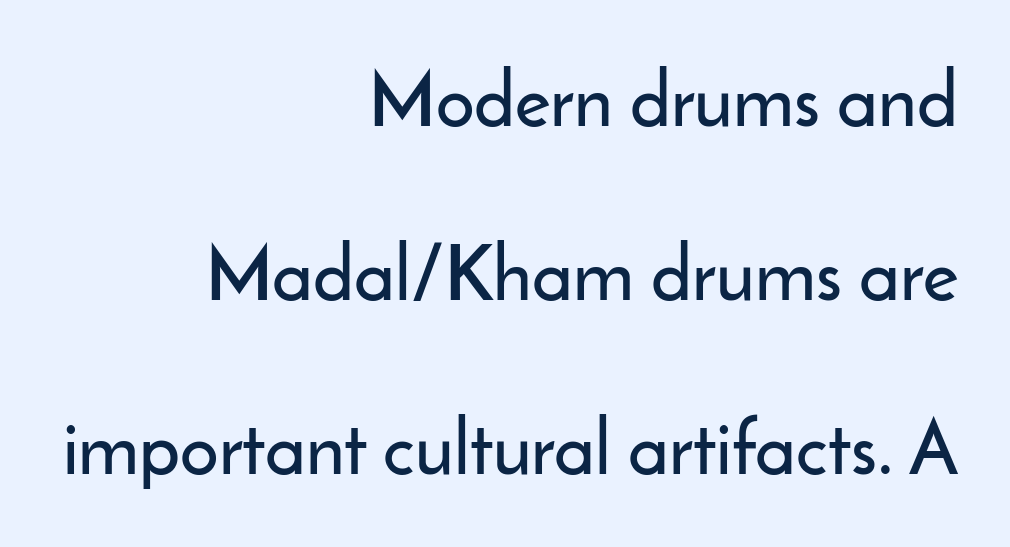
{"serif": "no", "italic": "no", "width": "normal", "stroke_contrast": "low", "x_height": "small", "monospaced": "no", "underline": "no", "align": "right", "line_spacing": "loose", "line_spacing_ratio": 2.29, "letter_spacing": "normal", "letter_spacing_em": 0.0, "glyph_px": 76}
